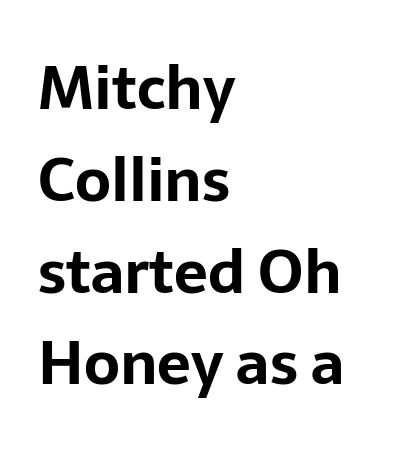
The image shows 60 px bold sans-serif type, upright; set left-aligned, normal line spacing (1.53x), normal letter spacing, not underlined; low stroke contrast and a medium x-height.
